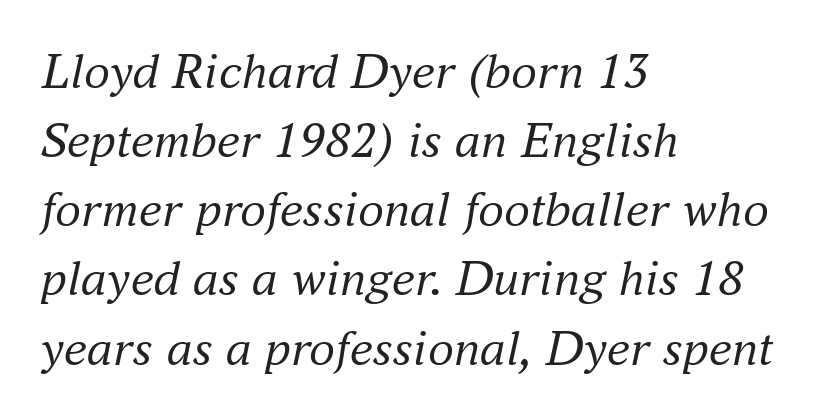
The image shows 52 px regular-weight serif type, italic (leaning right); set left-aligned, normal line spacing (1.33x), normal letter spacing, not underlined; medium stroke contrast and a small x-height.
